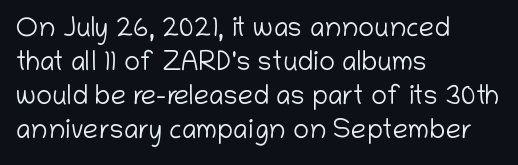
The image shows 27 px text type, upright; set left-aligned, normal line spacing (1.26x), normal letter spacing, not underlined.
